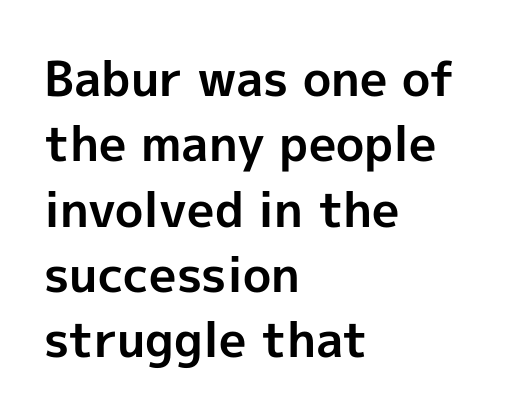
The image shows 48 px bold sans-serif type, upright; set left-aligned, normal line spacing (1.36x), normal letter spacing, not underlined; a medium x-height.
